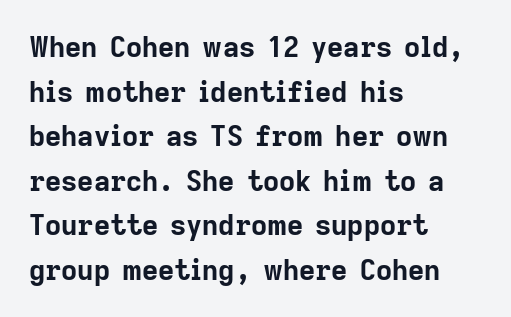
Q: Is the text bold? A: Yes.
Q: Is the text italic (slanted)? A: No, it is upright.
Q: Is the typeface a serif or a sans-serif typeface? A: Sans-serif.
Q: Is the text underlined? A: No.
Q: How is the paragraph aligned? A: Left-aligned.
Q: Is the spacing between letters normal or unusually wide? A: Normal.
Q: Is the spacing between lines tight, normal or loose? A: Normal.
Q: Width (condensed, normal, or wide)? A: Normal.
Q: Stroke contrast? A: Low.
Q: x-height? A: Medium.
Q: Monospaced? A: No.
